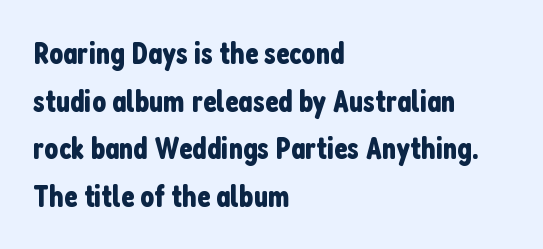
{"serif": "no", "italic": "no", "width": "condensed", "stroke_contrast": "low", "x_height": "medium", "monospaced": "no", "underline": "no", "align": "left", "line_spacing": "normal", "line_spacing_ratio": 1.54, "letter_spacing": "normal", "letter_spacing_em": 0.0, "glyph_px": 31}
